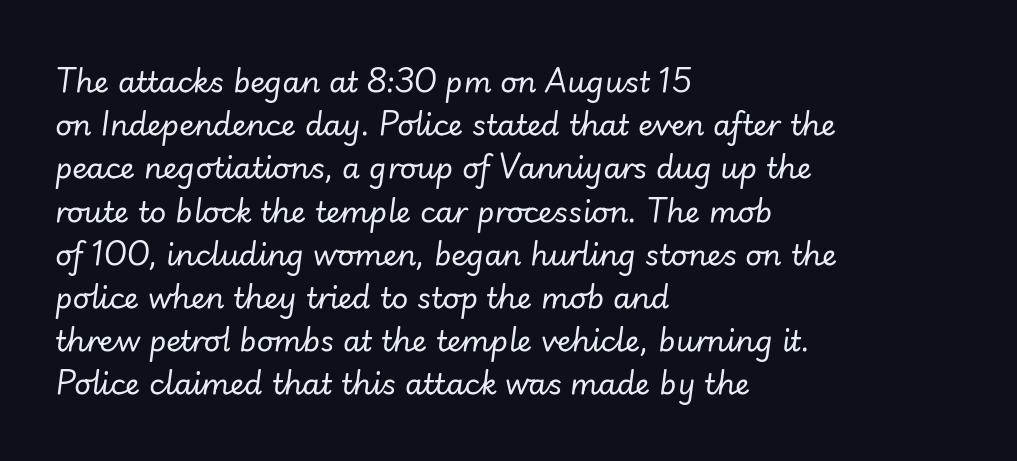
The weight tops out at a normal text grade. The glyphs look as if they've been sheared to an angle. The glyphs are unaccompanied by any horizontal stroke below them. Glyph-to-glyph distance matches everyday printed text. Character widths vary here, with narrow letters taking less room than wide ones.
